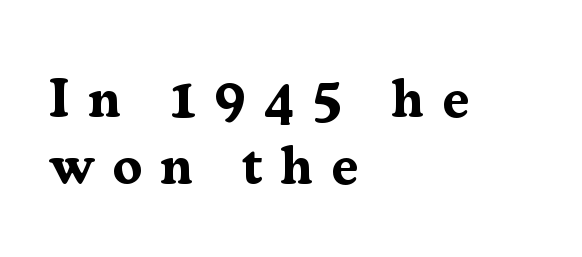
The image shows 54 px bold serif type, upright; set left-aligned, normal line spacing (1.25x), unusually wide letter spacing (+0.34 em), not underlined; medium stroke contrast and a medium x-height.
